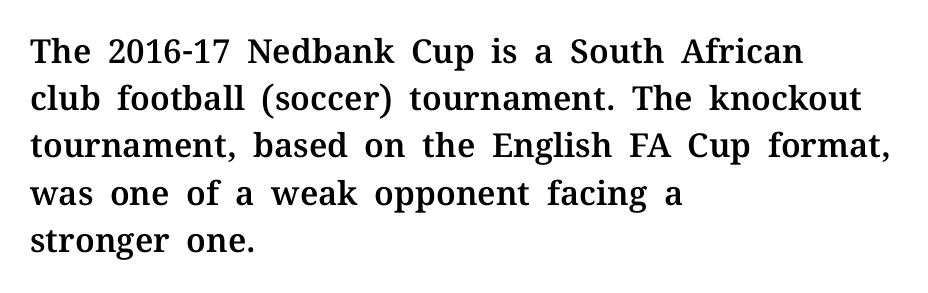
The passage shown is typeset with a serif family. Each letter keeps its own natural width here, so spacing adapts to shape. Decoration check: the copy has no underline. Horizontal bands of white between lines are of average thickness. Is there any slant? The stems are plumb. Is the letter spacing exaggerated? No — it looks like the ordinary default.
